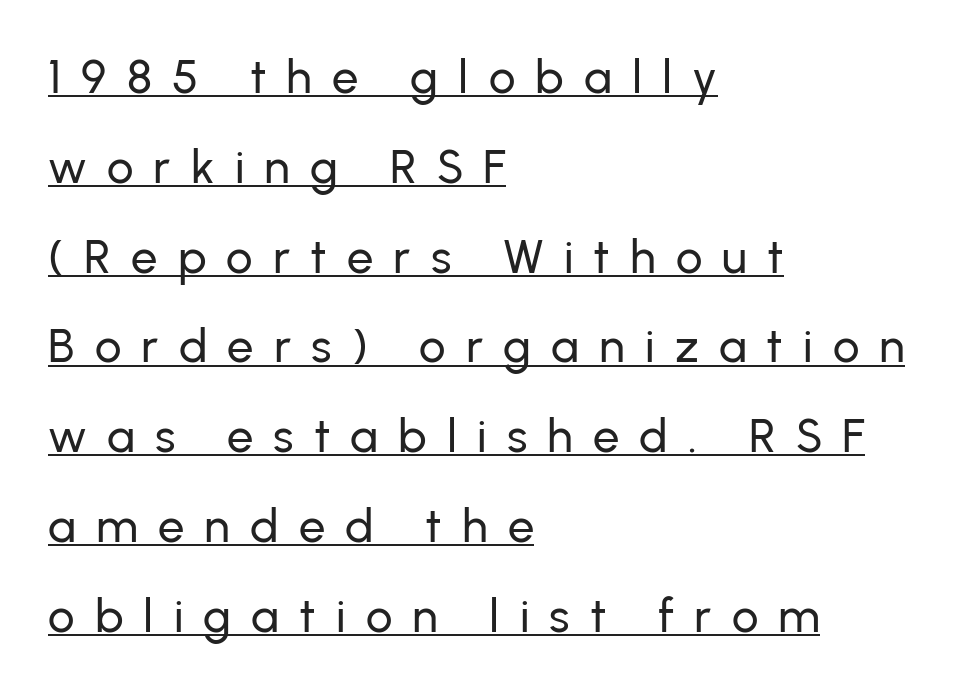
Visually the block forms a straight wall on the left and a jagged coastline on the right. You could not count columns in this text — the font is proportionally spaced. Whoever set this chose breathing room over compactness in the vertical rhythm. Posture: vertical. The letters carry no serifs — their stems end cleanly without finishing strokes. Quick note: underline on.
